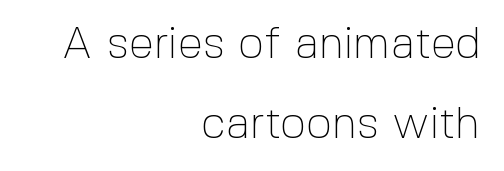
Varying glyph widths throughout — classic text-font behaviour. The letters look calm and open, with moderate or lighter stems. Font category for this specimen: sans-serif. The words here are not underlined. Here the glyphs are tracked normally, forming tight word shapes. You can tell it's not italic because the verticals are truly vertical.
